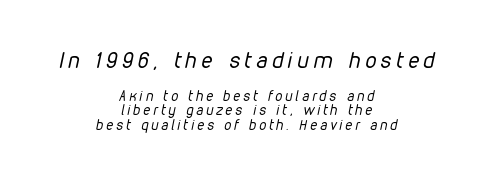
Whoever set this made the first block the dominant, larger element. Characters are canted at an angle relative to the baseline's perpendicular. Ink coverage per letter is moderate at most. Summary of vertical rhythm: compact, with narrow interline spacing.
